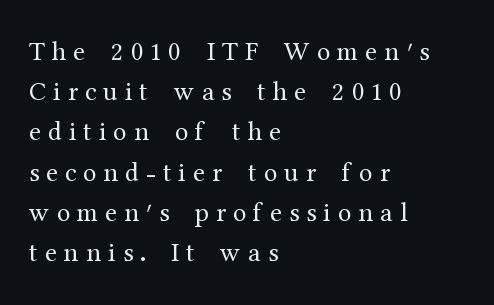
{"italic": "no", "bold": "no", "underline": "no", "align": "left", "line_spacing": "normal", "line_spacing_ratio": 1.49, "letter_spacing": "wide", "letter_spacing_em": 0.26, "glyph_px": 27}
